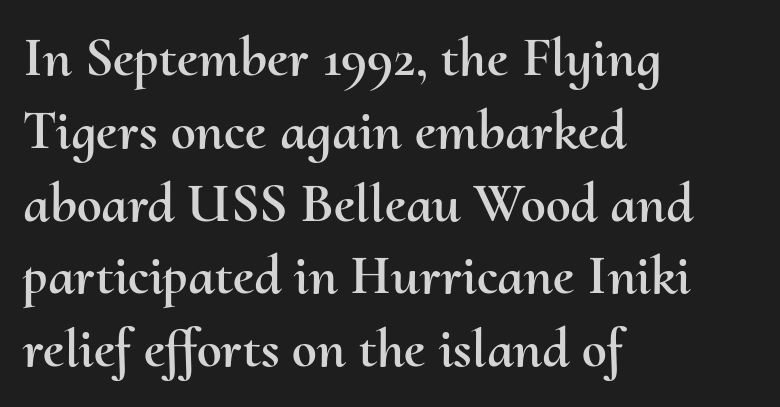
{"italic": "no", "width": "normal", "stroke_contrast": "medium", "x_height": "small", "monospaced": "no", "underline": "no", "align": "left", "line_spacing": "normal", "line_spacing_ratio": 1.3, "letter_spacing": "normal", "letter_spacing_em": 0.0, "glyph_px": 56}
